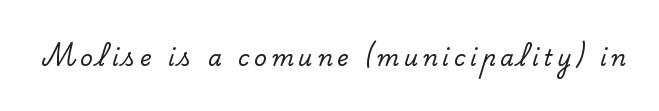
The image shows 22 px text type; set unusually wide letter spacing (+0.22 em), not underlined.
